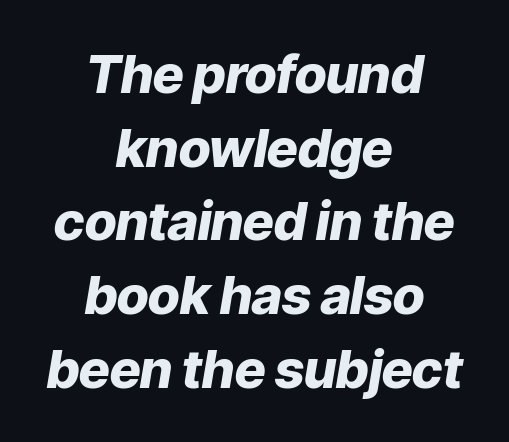
{"italic": "yes", "lean": "right", "slant_degrees": 9, "bold": "yes", "weight": "heavy", "width": "normal", "stroke_contrast": "low", "x_height": "medium", "monospaced": "no", "underline": "no", "align": "center", "line_spacing": "normal", "line_spacing_ratio": 1.39, "letter_spacing": "normal", "letter_spacing_em": 0.0, "glyph_px": 53}
